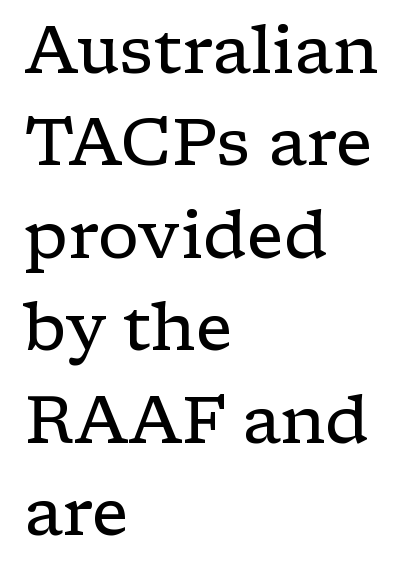
{"serif": "yes", "italic": "no", "bold": "no", "weight": "regular", "width": "wide", "stroke_contrast": "low", "x_height": "medium", "monospaced": "no", "underline": "no", "align": "left", "line_spacing": "normal", "line_spacing_ratio": 1.4, "letter_spacing": "normal", "letter_spacing_em": 0.0, "glyph_px": 66}
